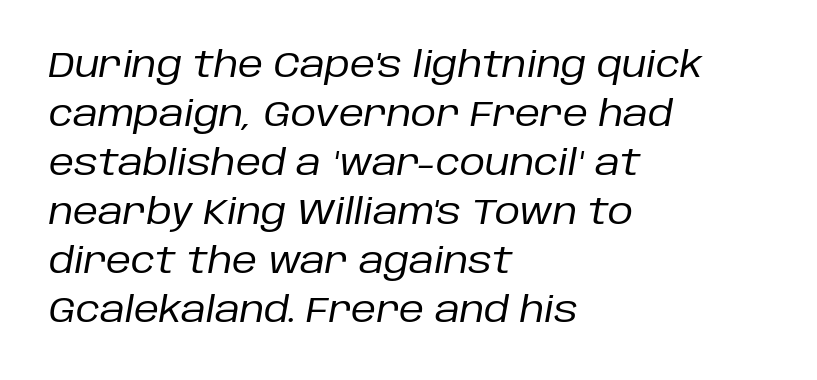
{"italic": "yes", "lean": "right", "slant_degrees": 10, "bold": "no", "weight": "regular", "width": "normal", "stroke_contrast": "low", "x_height": "large", "monospaced": "no", "underline": "no", "align": "left", "line_spacing": "normal", "line_spacing_ratio": 1.4, "letter_spacing": "normal", "letter_spacing_em": 0.0, "glyph_px": 35}
